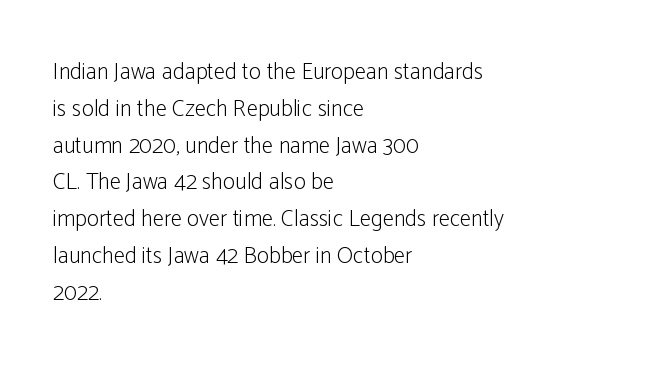
The image shows 23 px text type, upright; set left-aligned, normal line spacing (1.6x), normal letter spacing, not underlined.
